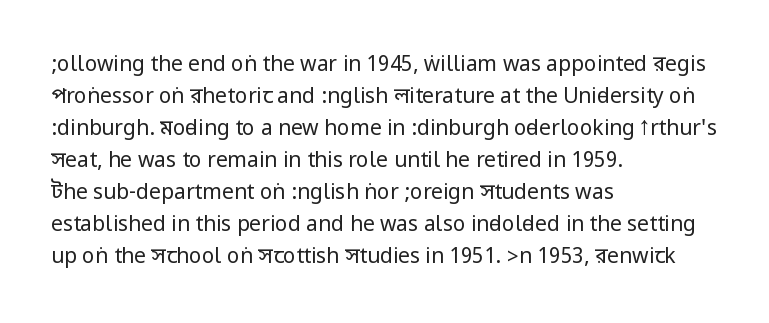
Vertical strokes here are truly vertical. The paragraph has a hard left edge and a soft right edge. The rendering uses a moderate line-height, typical for paragraphs. The cut favours lightness, reaching ordinary text weight at its darkest.
